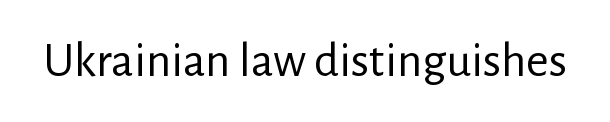
The image shows 49 px regular-weight sans-serif type, upright; set normal letter spacing, not underlined; low stroke contrast and a medium x-height.
